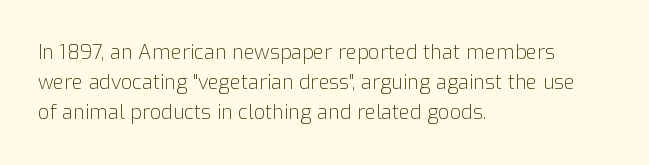
What stands out about the letter spacing? Nothing — it is the standard amount. The axis of the letterforms is exactly vertical. Check the space under the baseline: it is left empty. Evenly set lines give the paragraph a standard silhouette.
